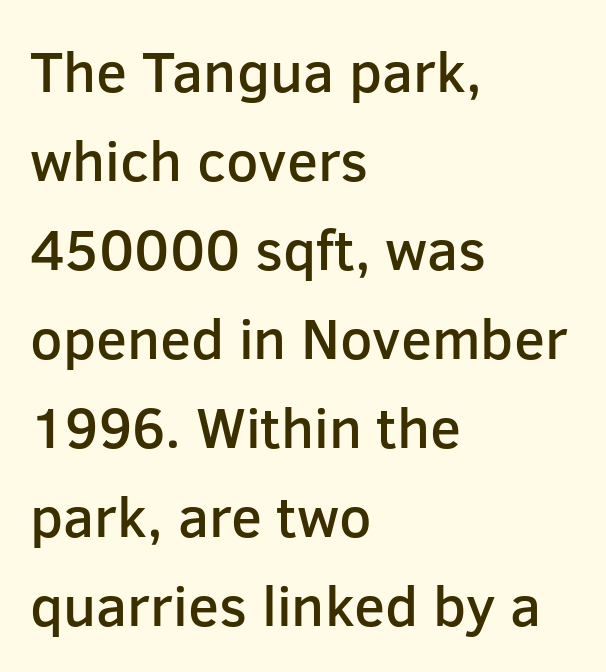
Check under the words: just untouched page. These lines are composed in type without serifs. Moderately thickened strokes mark this as semibold type. Upright lettering throughout. Students, observe: this is what conventionally led text looks like. Here the designer chose a conventional face with non-uniform glyph widths.
